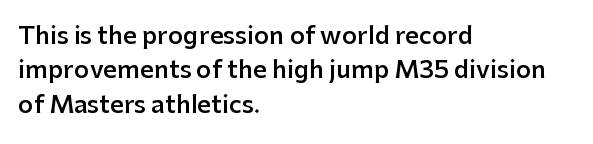
Between one letter and the next there's only the usual sliver of space. Underline: absent. Short and long lines alike share a common starting point at left. Compared with typical paragraphs, the rows here are spaced about the same.
